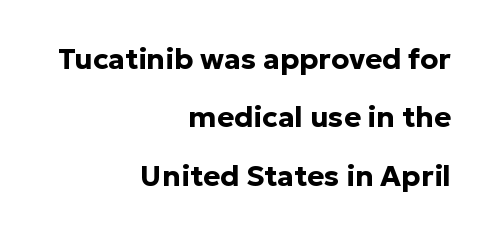
Letterform terminals end flat and unadorned throughout the passage. The leading is generous, giving the passage an open texture. Teacher's note: observe the even right margin — that is flush-right alignment. Clear beneath every line of the passage. Nope, not italic — everything's standing straight.
